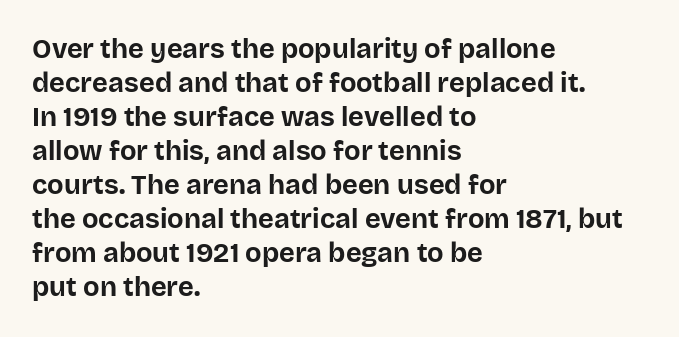
Does the weight exceed regular? Yes, all the way to bold. Short note: letters normally spaced. The space beneath each line is pristine and unruled. The typesetter chose a ragged-right arrangement here. Posture: vertical. The passage shown stacks its lines at a standard gap.
